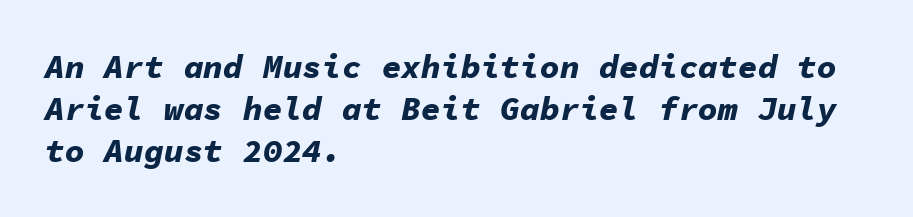
Q: Is the text bold? A: Yes.
Q: Is the text italic (slanted)? A: Yes, it leans right by about 11 degrees.
Q: Is the text underlined? A: No.
Q: How is the paragraph aligned? A: Left-aligned.
Q: Is the spacing between letters normal or unusually wide? A: Normal.
Q: Is the spacing between lines tight, normal or loose? A: Normal.
Q: Width (condensed, normal, or wide)? A: Normal.
Q: Stroke contrast? A: Low.
Q: x-height? A: Medium.
Q: Monospaced? A: Yes.
